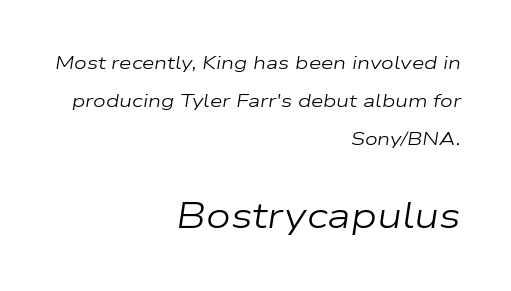
The image shows 35 px regular-weight, wide type, italic (leaning right); set right-aligned, loose line spacing (2.11x), normal letter spacing, not underlined; the second (bottom) block is 1.94x larger; low stroke contrast and a medium x-height.
